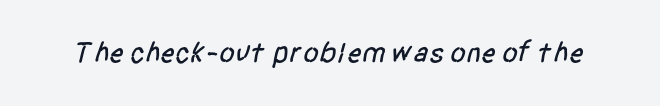
Q: Is the typeface a serif or a sans-serif typeface? A: Sans-serif.
Q: Is the text underlined? A: No.
Q: Is the spacing between letters normal or unusually wide? A: Normal.
Q: Width (condensed, normal, or wide)? A: Condensed.
Q: Stroke contrast? A: Low.
Q: x-height? A: Large.
Q: Monospaced? A: No.
